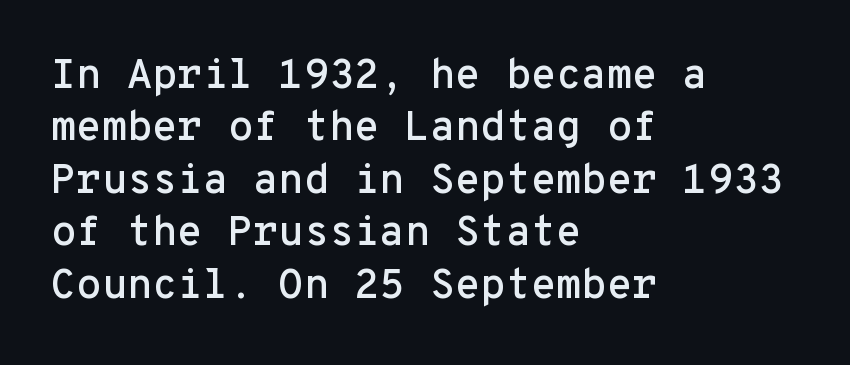
{"serif": "no", "italic": "no", "width": "normal", "stroke_contrast": "low", "x_height": "medium", "monospaced": "yes", "underline": "no", "align": "left", "line_spacing": "normal", "line_spacing_ratio": 1.28, "letter_spacing": "normal", "letter_spacing_em": 0.0, "glyph_px": 41}
